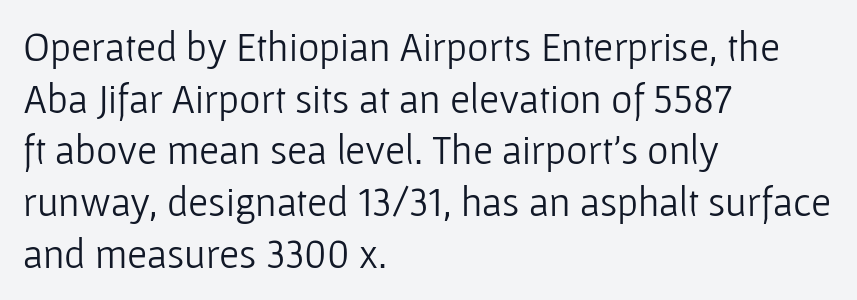
{"serif": "no", "italic": "no", "bold": "no", "weight": "light", "width": "normal", "stroke_contrast": "low", "x_height": "medium", "monospaced": "no", "underline": "no", "align": "left", "line_spacing": "normal", "line_spacing_ratio": 1.26, "letter_spacing": "normal", "letter_spacing_em": 0.0, "glyph_px": 41}
